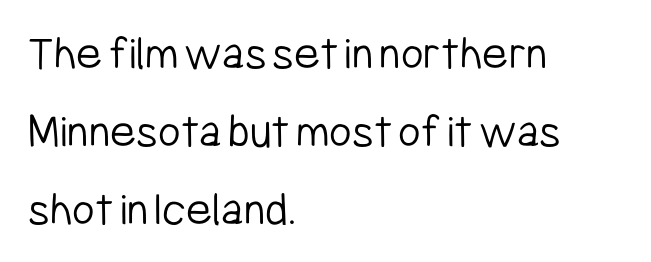
The image shows 49 px light, condensed sans-serif type, upright; set left-aligned, normal line spacing (1.59x), normal letter spacing, not underlined; low stroke contrast and a medium x-height.
